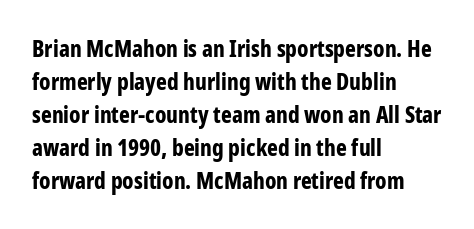
Q: Is the text bold? A: Yes.
Q: Is the text italic (slanted)? A: No, it is upright.
Q: Is the text underlined? A: No.
Q: How is the paragraph aligned? A: Left-aligned.
Q: Is the spacing between letters normal or unusually wide? A: Normal.
Q: Is the spacing between lines tight, normal or loose? A: Normal.
